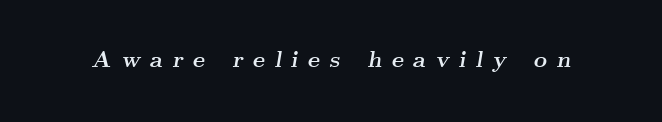
Q: Is the text bold? A: Yes.
Q: Is the text italic (slanted)? A: Yes, it leans right by about 9 degrees.
Q: Is the text underlined? A: No.
Q: Is the spacing between letters normal or unusually wide? A: Unusually wide.
